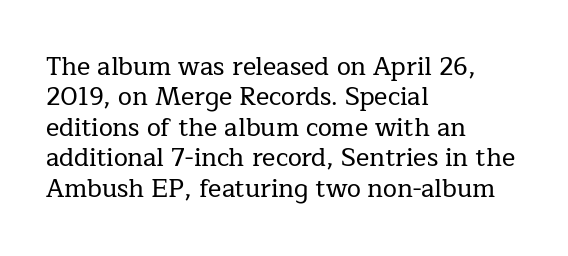
Q: Is the text italic (slanted)? A: No, it is upright.
Q: Is the text underlined? A: No.
Q: How is the paragraph aligned? A: Left-aligned.
Q: Is the spacing between letters normal or unusually wide? A: Normal.
